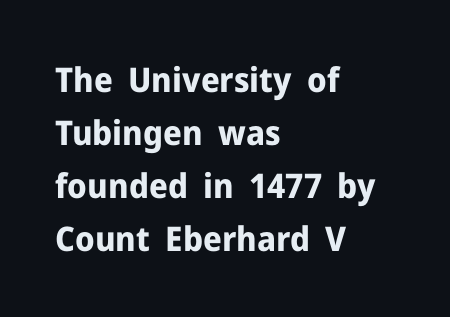
The image shows 34 px bold sans-serif type, upright; set left-aligned, normal line spacing (1.56x), normal letter spacing, not underlined; low stroke contrast and a medium x-height.
